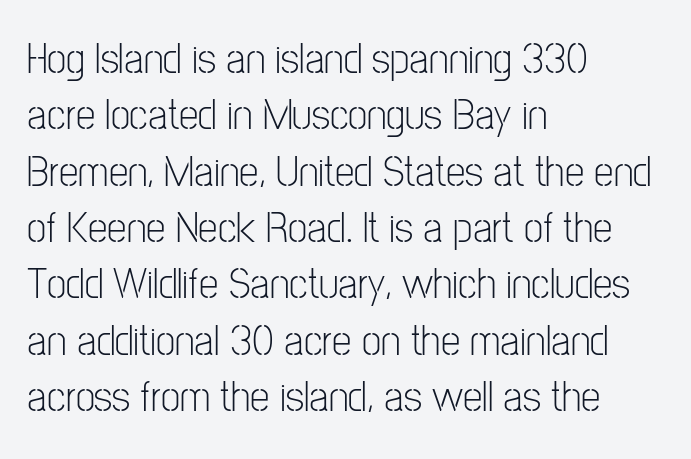
The passage is arranged the way most books set body copy — flush left. Inter-character spacing is left at the font's built-in metrics. Is there much room between lines? A standard amount, neither cramped nor airy. The passage shown is typed in a proportional face where columns would drift. Regarding serifs, this sample does without them.
